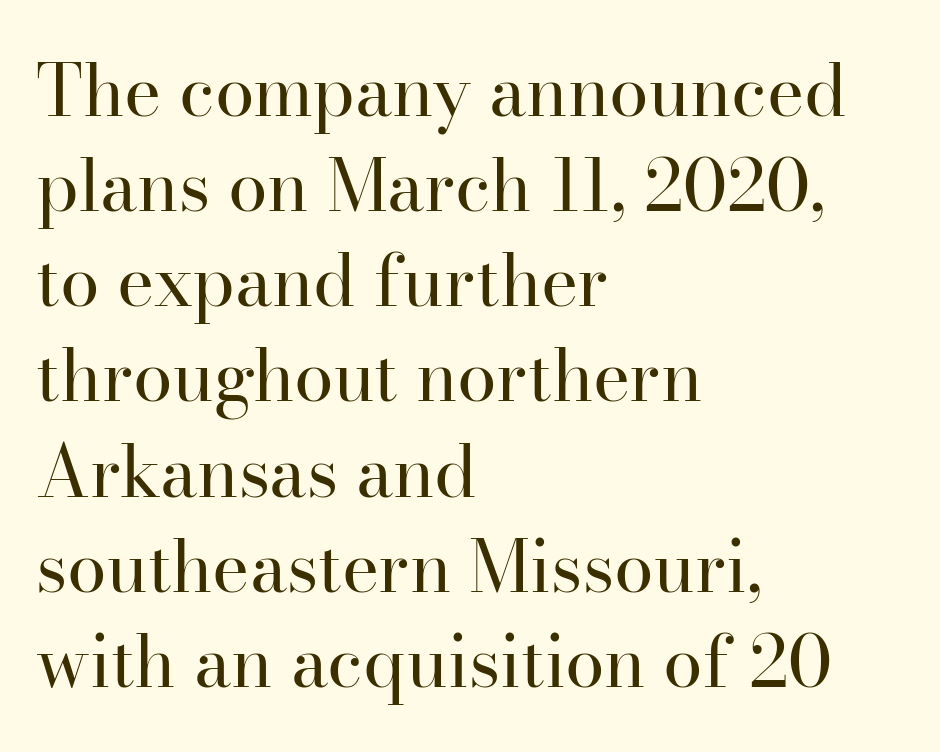
Q: Is the text bold? A: No.
Q: Is the text italic (slanted)? A: No, it is upright.
Q: Is the typeface a serif or a sans-serif typeface? A: Serif.
Q: Is the text underlined? A: No.
Q: How is the paragraph aligned? A: Left-aligned.
Q: Is the spacing between letters normal or unusually wide? A: Normal.
Q: Is the spacing between lines tight, normal or loose? A: Normal.
Q: Width (condensed, normal, or wide)? A: Normal.
Q: Stroke contrast? A: High.
Q: x-height? A: Small.
Q: Monospaced? A: No.
